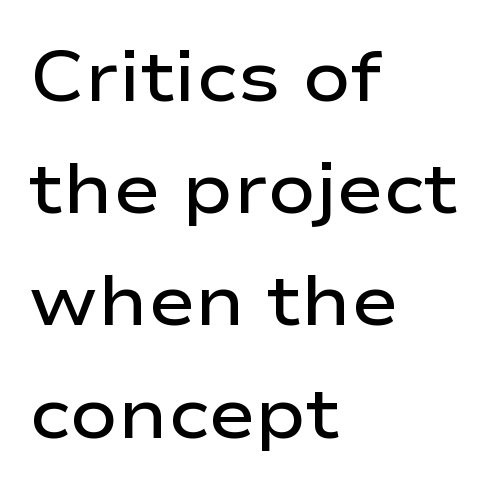
The font family rendered here belongs to the sans-serif group. The space directly below the letters is spotless. Look at the tracking — it's just the regular setting, nothing added. Each letter keeps its own natural width here, so spacing adapts to shape. The face used here is a semibold: visibly heavier than regular, lighter than bold. The type sits square on the baseline with zero lean.
